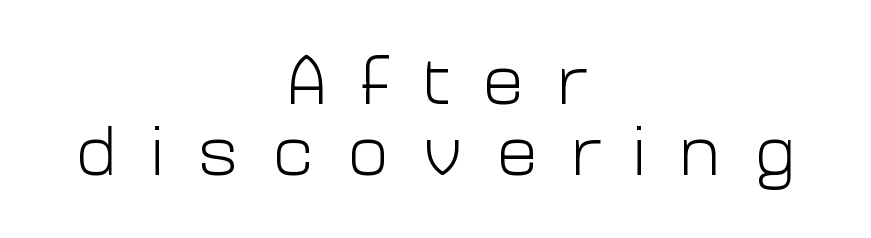
The image shows 70 px light sans-serif type, upright; set centered, tight line spacing (1.02x), unusually wide letter spacing (+0.47 em), not underlined; low stroke contrast and a medium x-height.
